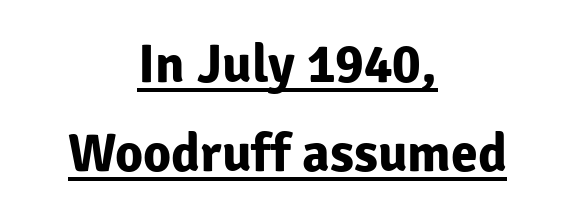
Examine the stroke ends and you'll find no serifs. Honestly, the underline is the first thing you notice here. Compared with an ordinary text face, these strokes are far heavier — a full bold. A typesetter would mark this as roman, not italic.
